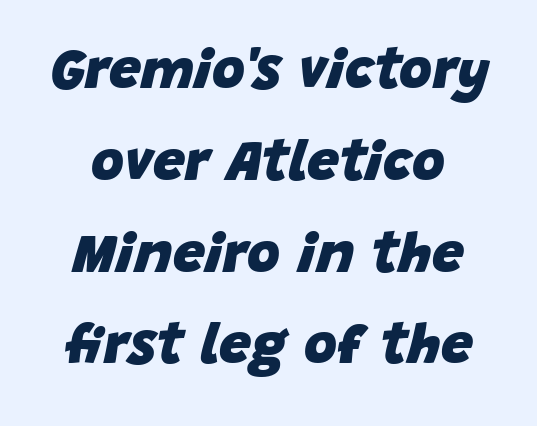
Q: Is the text bold? A: Yes.
Q: Is the text italic (slanted)? A: Yes, it leans right by about 15 degrees.
Q: Is the text underlined? A: No.
Q: Is the spacing between letters normal or unusually wide? A: Normal.
Q: Is the spacing between lines tight, normal or loose? A: Normal.
Q: Width (condensed, normal, or wide)? A: Normal.
Q: Stroke contrast? A: Low.
Q: x-height? A: Large.
Q: Monospaced? A: No.
